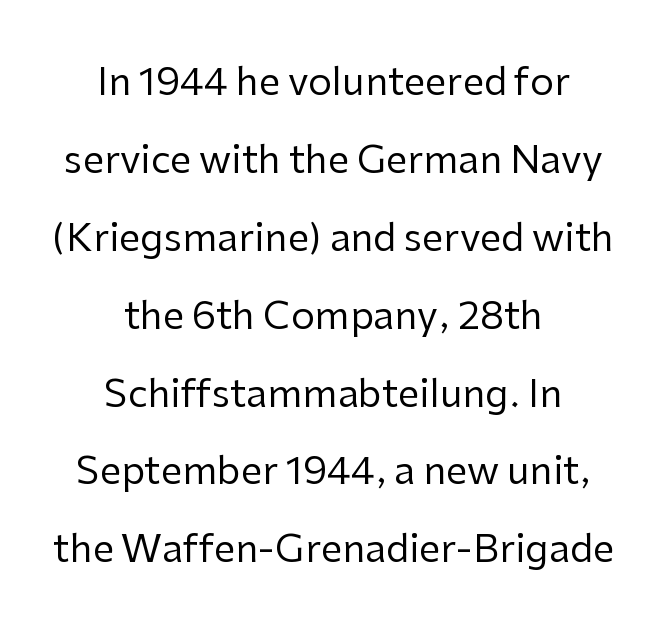
Q: Is the text bold? A: No.
Q: Is the text italic (slanted)? A: No, it is upright.
Q: Is the typeface a serif or a sans-serif typeface? A: Sans-serif.
Q: Is the text underlined? A: No.
Q: How is the paragraph aligned? A: Centered.
Q: Is the spacing between letters normal or unusually wide? A: Normal.
Q: Is the spacing between lines tight, normal or loose? A: Loose.
Q: Width (condensed, normal, or wide)? A: Normal.
Q: Stroke contrast? A: Low.
Q: x-height? A: Medium.
Q: Monospaced? A: No.
